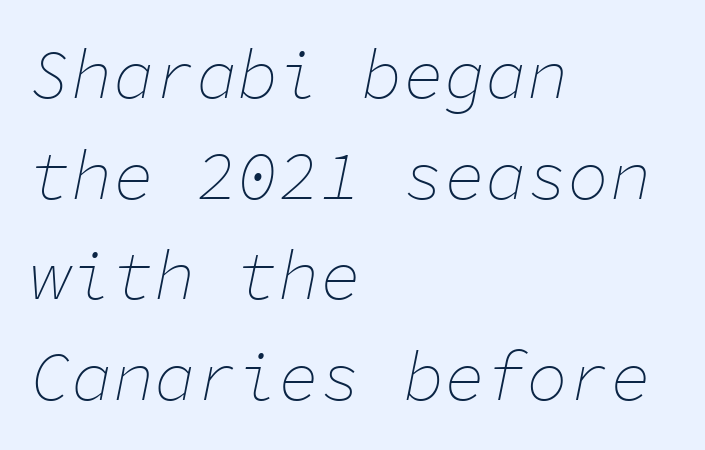
{"italic": "yes", "lean": "right", "slant_degrees": 11, "bold": "no", "weight": "thin", "width": "normal", "stroke_contrast": "low", "x_height": "medium", "monospaced": "yes", "underline": "no", "align": "left", "line_spacing": "normal", "line_spacing_ratio": 1.46, "letter_spacing": "normal", "letter_spacing_em": 0.0, "glyph_px": 69}
